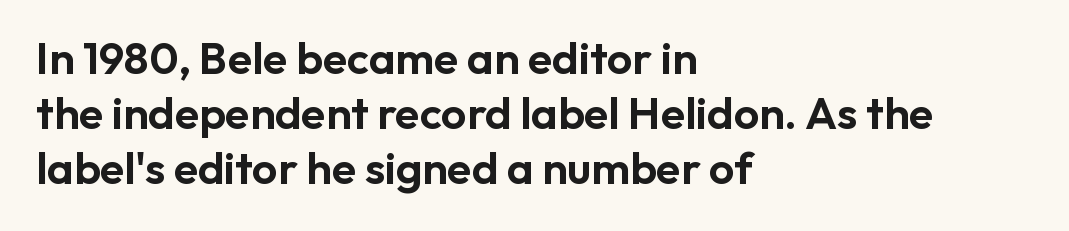
Q: Is the text italic (slanted)? A: No, it is upright.
Q: Is the typeface a serif or a sans-serif typeface? A: Sans-serif.
Q: Is the text underlined? A: No.
Q: How is the paragraph aligned? A: Left-aligned.
Q: Is the spacing between letters normal or unusually wide? A: Normal.
Q: Width (condensed, normal, or wide)? A: Normal.
Q: Stroke contrast? A: Low.
Q: x-height? A: Medium.
Q: Monospaced? A: No.
